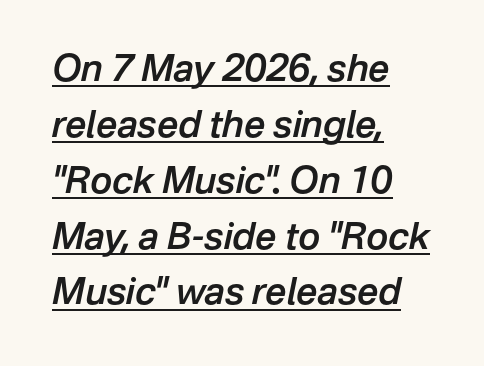
The image shows 37 px semibold type, italic (leaning right); set left-aligned, normal line spacing (1.51x), normal letter spacing, underlined; low stroke contrast and a medium x-height.
